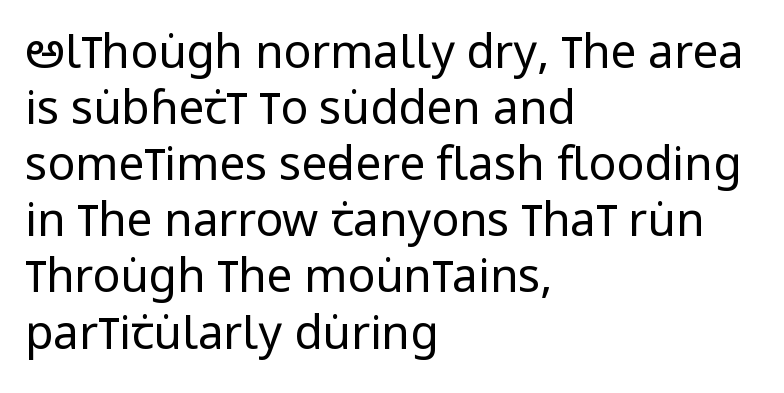
Every character sits straight up, as roman type does. Look at the tracking — it's just the regular setting, nothing added. Layout note: lines flush left. Is this a heavy cut? Hardly; it is regular or lighter. The face used here is proportionally spaced, like ordinary book or web type. This sample uses a sans-serif face.
